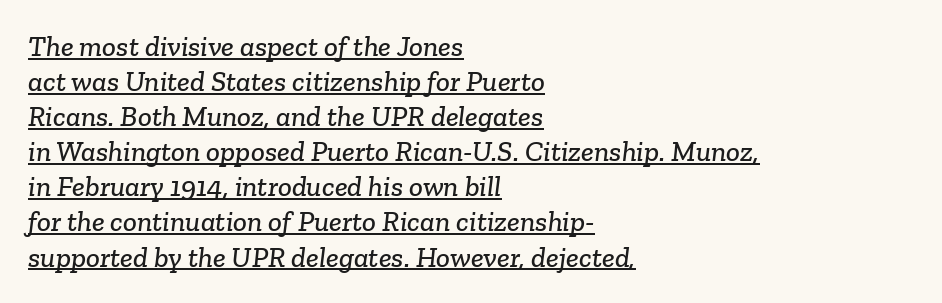
{"serif": "yes", "width": "normal", "stroke_contrast": "low", "x_height": "medium", "monospaced": "no", "underline": "yes", "align": "left", "line_spacing_ratio": 1.21, "letter_spacing": "normal", "letter_spacing_em": 0.0, "glyph_px": 29}
